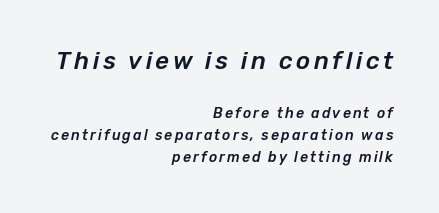
Every character sits at an angle, as italics do. Rule under the text: the space is simply empty. Leading: standard. The upper block of text is set noticeably larger than the block beneath it. The ragged edge is on the left, which tells us the setting is flush right.
